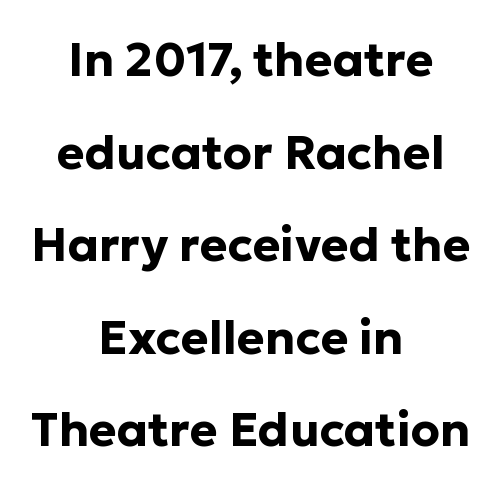
{"serif": "no", "italic": "no", "bold": "yes", "weight": "bold", "width": "normal", "stroke_contrast": "low", "x_height": "medium", "monospaced": "no", "underline": "no", "align": "center", "line_spacing": "loose", "line_spacing_ratio": 1.97, "letter_spacing": "normal", "letter_spacing_em": 0.0, "glyph_px": 47}
